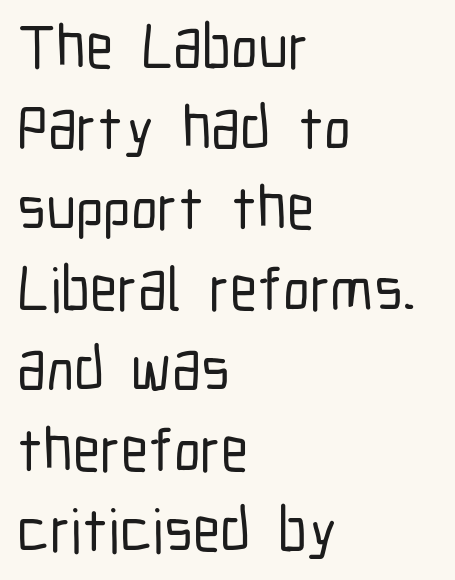
Looks like regular typesetting: each glyph gets only the width it needs. Honestly, the row spacing looks completely unremarkable. Does the copy run flush right? No — it runs flush left. These lines are composed in type without serifs. Letter spacing: default. You can tell it's not italic because the verticals are truly vertical.
